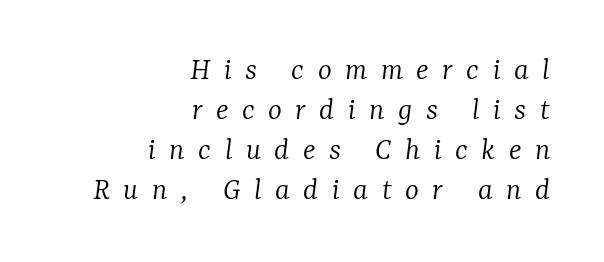
The image shows 33 px light serif type, italic (leaning right); set right-aligned, line spacing 1.21x, unusually wide letter spacing (+0.41 em), not underlined; low stroke contrast and a medium x-height.
